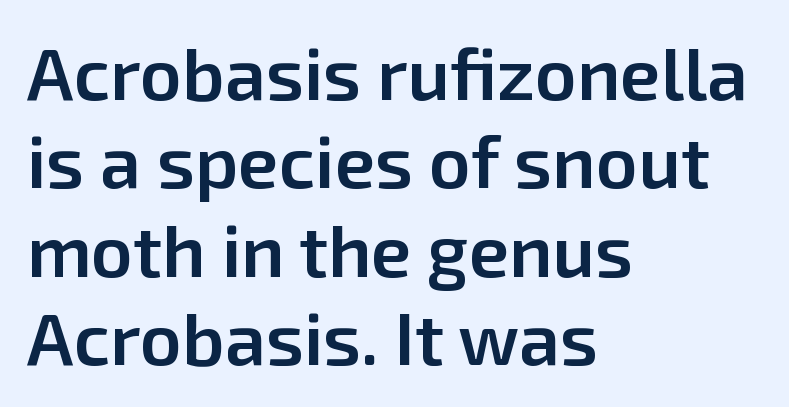
{"serif": "no", "italic": "no", "bold": "semi", "weight": "semibold", "width": "normal", "stroke_contrast": "low", "x_height": "medium", "monospaced": "no", "underline": "no", "align": "left", "line_spacing_ratio": 1.21, "letter_spacing": "normal", "letter_spacing_em": 0.0, "glyph_px": 73}
